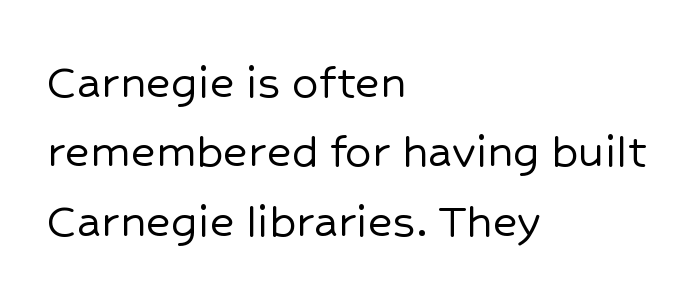
The image shows 53 px sans-serif type, upright; set left-aligned, normal line spacing (1.31x), normal letter spacing, not underlined; low stroke contrast and a medium x-height.
